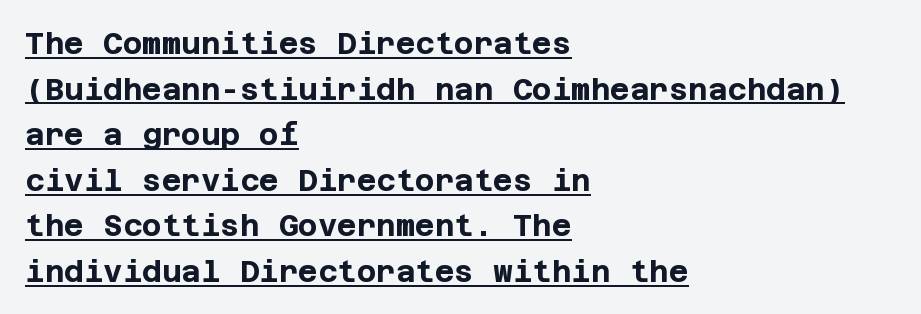
Q: Is the text bold? A: Yes.
Q: Is the text italic (slanted)? A: No, it is upright.
Q: Is the typeface a serif or a sans-serif typeface? A: Sans-serif.
Q: Is the text underlined? A: Yes.
Q: How is the paragraph aligned? A: Left-aligned.
Q: Is the spacing between letters normal or unusually wide? A: Normal.
Q: Is the spacing between lines tight, normal or loose? A: Normal.
Q: Width (condensed, normal, or wide)? A: Normal.
Q: Stroke contrast? A: Low.
Q: x-height? A: Large.
